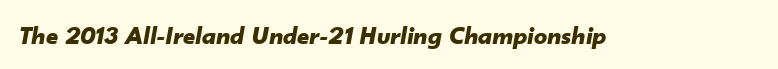
{"italic": "yes", "lean": "right", "slant_degrees": 10, "bold": "yes", "underline": "no", "letter_spacing": "normal", "letter_spacing_em": 0.0, "glyph_px": 26}
